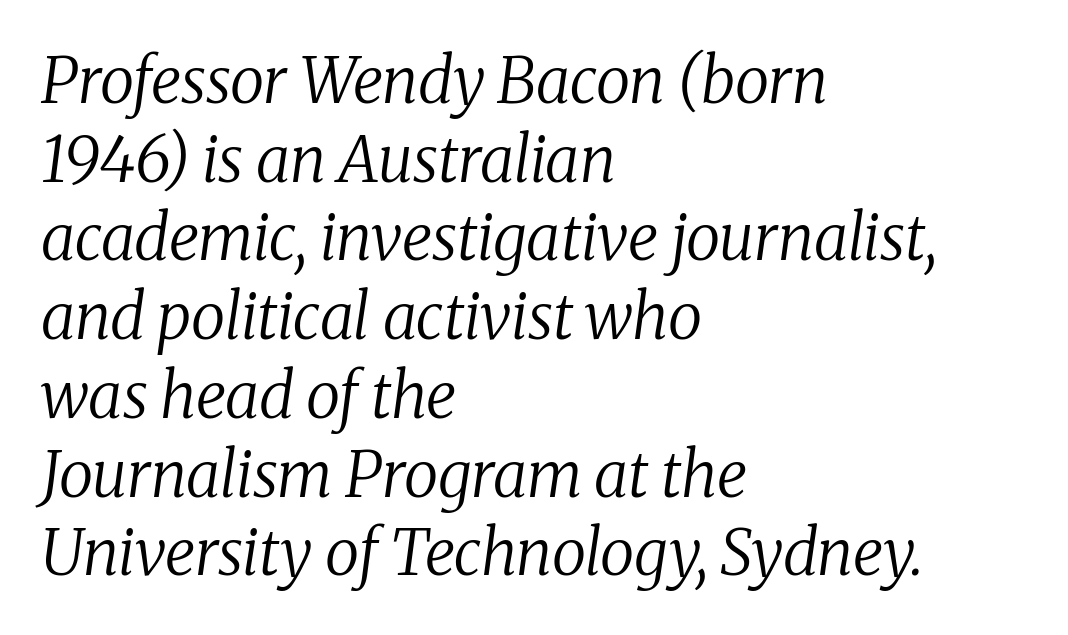
{"serif": "yes", "italic": "yes", "lean": "right", "slant_degrees": 8, "bold": "no", "weight": "regular", "width": "normal", "stroke_contrast": "medium", "x_height": "medium", "monospaced": "no", "underline": "no", "align": "left", "line_spacing": "normal", "line_spacing_ratio": 1.25, "letter_spacing": "normal", "letter_spacing_em": 0.0, "glyph_px": 63}
